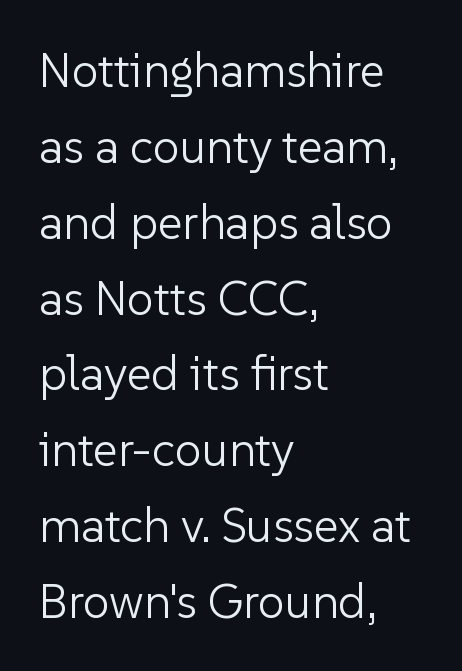
Q: Is the text bold? A: No.
Q: Is the text italic (slanted)? A: No, it is upright.
Q: Is the typeface a serif or a sans-serif typeface? A: Sans-serif.
Q: Is the text underlined? A: No.
Q: How is the paragraph aligned? A: Left-aligned.
Q: Is the spacing between letters normal or unusually wide? A: Normal.
Q: Is the spacing between lines tight, normal or loose? A: Normal.
Q: Width (condensed, normal, or wide)? A: Normal.
Q: Stroke contrast? A: Low.
Q: x-height? A: Medium.
Q: Monospaced? A: No.
